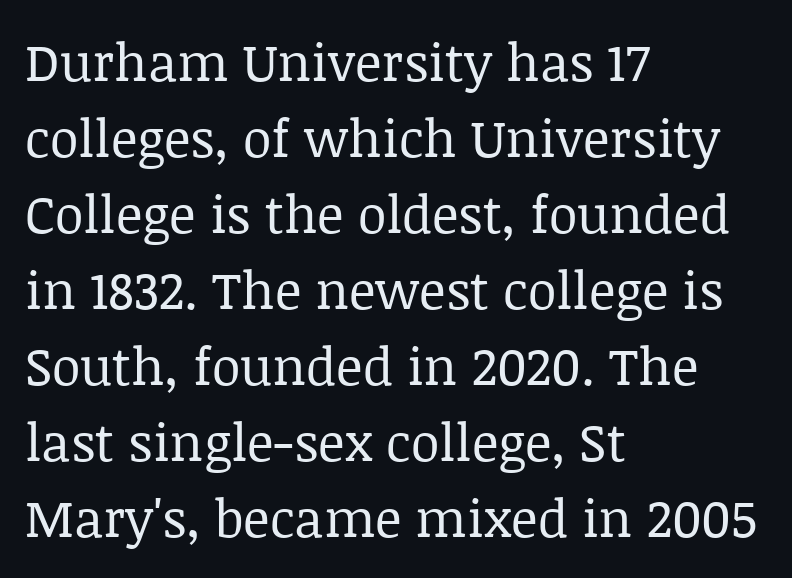
{"serif": "yes", "italic": "no", "bold": "no", "weight": "regular", "width": "normal", "stroke_contrast": "low", "x_height": "large", "monospaced": "no", "underline": "no", "align": "left", "line_spacing": "normal", "line_spacing_ratio": 1.46, "letter_spacing": "normal", "letter_spacing_em": 0.0, "glyph_px": 52}
